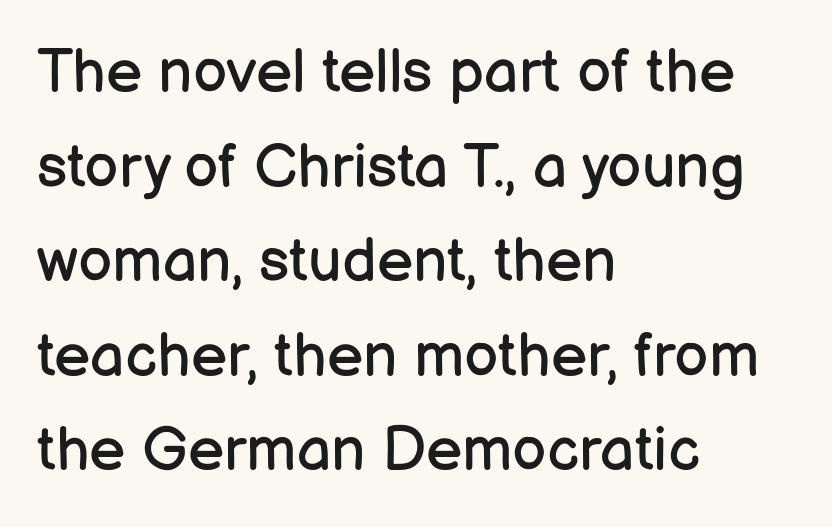
Q: Is the text bold? A: No.
Q: Is the text italic (slanted)? A: No, it is upright.
Q: Is the typeface a serif or a sans-serif typeface? A: Sans-serif.
Q: Is the text underlined? A: No.
Q: How is the paragraph aligned? A: Left-aligned.
Q: Is the spacing between letters normal or unusually wide? A: Normal.
Q: Is the spacing between lines tight, normal or loose? A: Normal.
Q: Width (condensed, normal, or wide)? A: Normal.
Q: Stroke contrast? A: Low.
Q: x-height? A: Medium.
Q: Monospaced? A: No.
